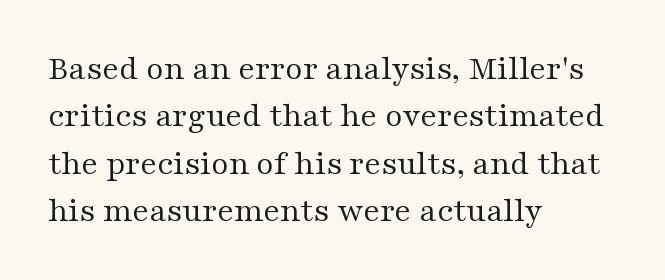
Q: Is the text bold? A: No.
Q: Is the text italic (slanted)? A: No, it is upright.
Q: Is the typeface a serif or a sans-serif typeface? A: Serif.
Q: Is the text underlined? A: No.
Q: How is the paragraph aligned? A: Left-aligned.
Q: Is the spacing between letters normal or unusually wide? A: Normal.
Q: Is the spacing between lines tight, normal or loose? A: Normal.
Q: Width (condensed, normal, or wide)? A: Wide.
Q: Stroke contrast? A: Medium.
Q: x-height? A: Medium.
Q: Monospaced? A: No.
